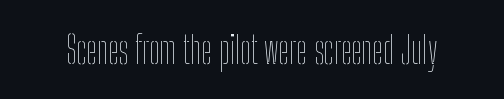
{"italic": "no", "bold": "no", "weight": "thin", "width": "condensed", "stroke_contrast": "low", "x_height": "medium", "monospaced": "no", "underline": "no", "letter_spacing": "normal", "letter_spacing_em": 0.0, "glyph_px": 38}
